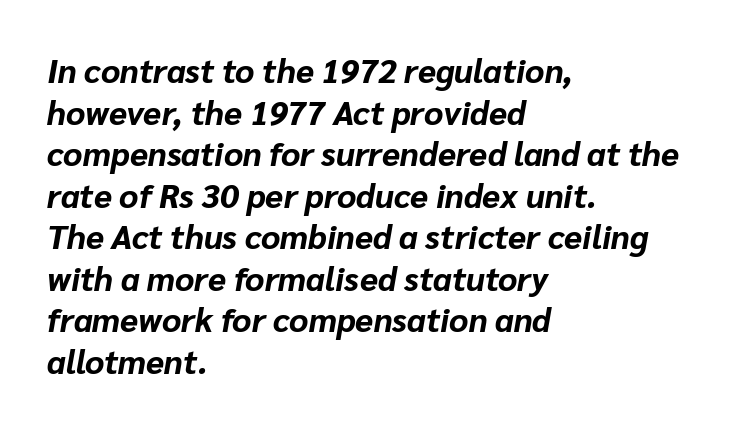
Check under the words: just untouched page. The paragraph shown leans on its left margin. Each glyph is drawn with heavy, bold strokes. Slanted lettering throughout.
